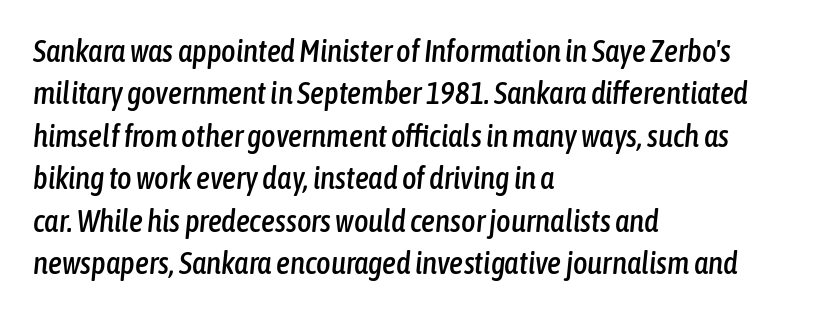
The image shows 31 px condensed type, italic (leaning right); set left-aligned, normal line spacing (1.37x), normal letter spacing, not underlined; low stroke contrast and a medium x-height.
